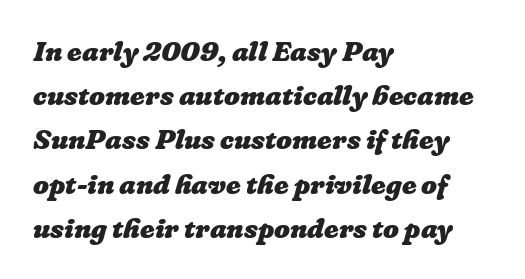
Q: Is the text bold? A: Yes.
Q: Is the text underlined? A: No.
Q: How is the paragraph aligned? A: Left-aligned.
Q: Is the spacing between letters normal or unusually wide? A: Normal.
Q: Is the spacing between lines tight, normal or loose? A: Normal.
Q: Width (condensed, normal, or wide)? A: Normal.
Q: Stroke contrast? A: Low.
Q: x-height? A: Medium.
Q: Monospaced? A: No.
